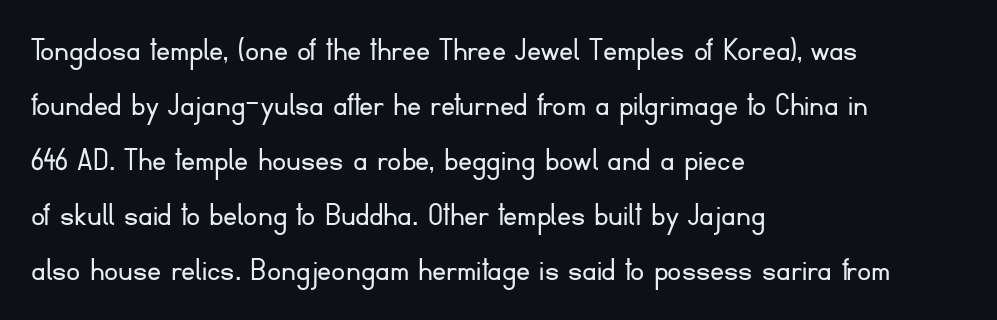
Q: Is the text bold? A: No.
Q: Is the text italic (slanted)? A: No, it is upright.
Q: Is the typeface a serif or a sans-serif typeface? A: Sans-serif.
Q: Is the text underlined? A: No.
Q: How is the paragraph aligned? A: Left-aligned.
Q: Is the spacing between letters normal or unusually wide? A: Normal.
Q: Is the spacing between lines tight, normal or loose? A: Normal.
Q: Width (condensed, normal, or wide)? A: Normal.
Q: Stroke contrast? A: Low.
Q: x-height? A: Small.
Q: Monospaced? A: No.
